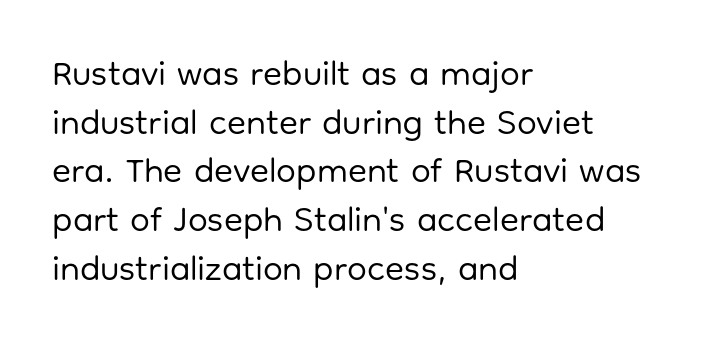
Q: Is the text bold? A: No.
Q: Is the text italic (slanted)? A: No, it is upright.
Q: Is the typeface a serif or a sans-serif typeface? A: Sans-serif.
Q: Is the text underlined? A: No.
Q: How is the paragraph aligned? A: Left-aligned.
Q: Is the spacing between letters normal or unusually wide? A: Normal.
Q: Is the spacing between lines tight, normal or loose? A: Normal.
Q: Width (condensed, normal, or wide)? A: Normal.
Q: Stroke contrast? A: Low.
Q: x-height? A: Medium.
Q: Monospaced? A: No.
